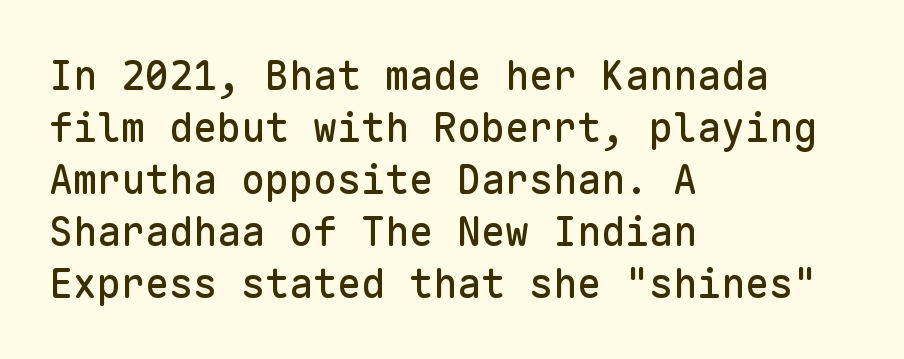
{"serif": "no", "italic": "no", "width": "normal", "stroke_contrast": "low", "x_height": "medium", "monospaced": "yes", "underline": "no", "align": "left", "line_spacing": "normal", "line_spacing_ratio": 1.3, "letter_spacing": "normal", "letter_spacing_em": 0.0, "glyph_px": 40}
